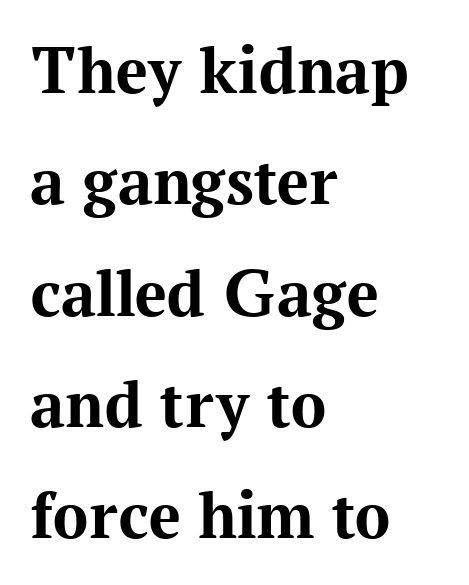
{"serif": "yes", "italic": "no", "bold": "yes", "weight": "bold", "width": "normal", "stroke_contrast": "medium", "x_height": "medium", "monospaced": "no", "underline": "no", "align": "left", "line_spacing": "normal", "line_spacing_ratio": 1.59, "letter_spacing": "normal", "letter_spacing_em": 0.0, "glyph_px": 70}
